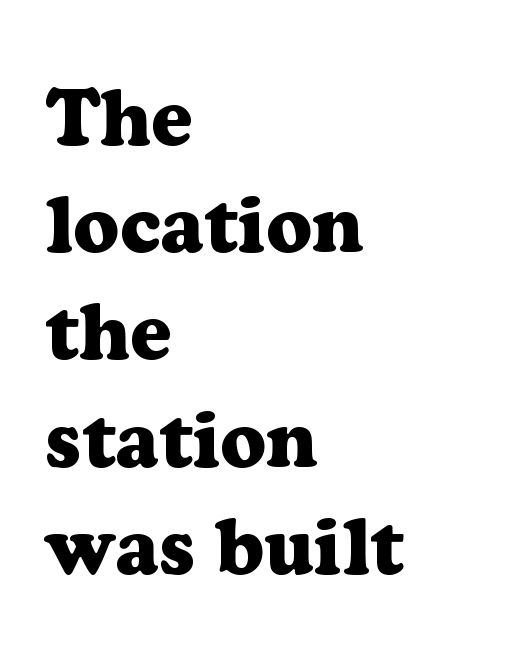
No italicization has been applied; the sample stays upright. Chunky letters — that's bold for sure. This block has exactly the height ordinary leading produces. The face used here is rendered with its standard letterfit. Every row of glyphs begins at an identical x-position on the left.
